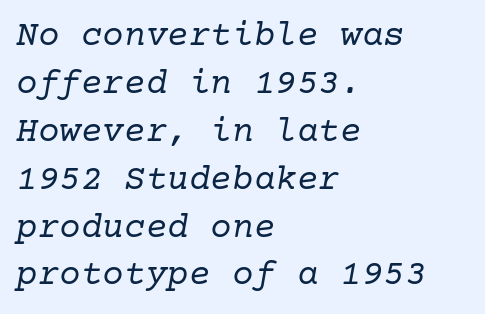
Q: Is the text bold? A: No.
Q: Is the text italic (slanted)? A: Yes, it leans right by about 10 degrees.
Q: Is the typeface a serif or a sans-serif typeface? A: Serif.
Q: Is the text underlined? A: No.
Q: How is the paragraph aligned? A: Left-aligned.
Q: Is the spacing between letters normal or unusually wide? A: Normal.
Q: Is the spacing between lines tight, normal or loose? A: Normal.
Q: Width (condensed, normal, or wide)? A: Normal.
Q: Stroke contrast? A: Low.
Q: x-height? A: Medium.
